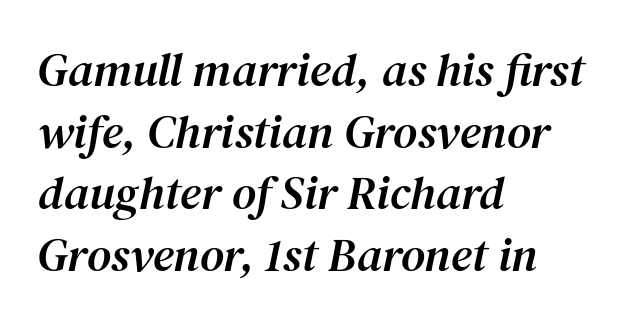
The paragraph has a hard left edge and a soft right edge. Varying glyph widths throughout — classic text-font behaviour. Each row of text sits above clean, open space. Each word holds together tightly as a unit, with standard inter-letter gaps.
